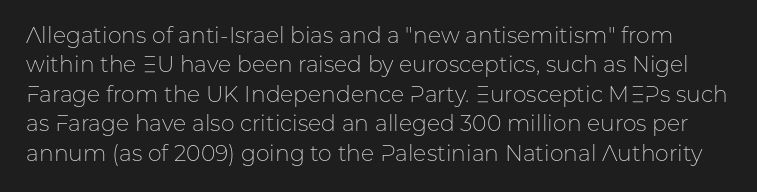
{"italic": "no", "bold": "no", "underline": "no", "line_spacing": "normal", "line_spacing_ratio": 1.34, "letter_spacing": "normal", "letter_spacing_em": 0.0, "glyph_px": 22}
